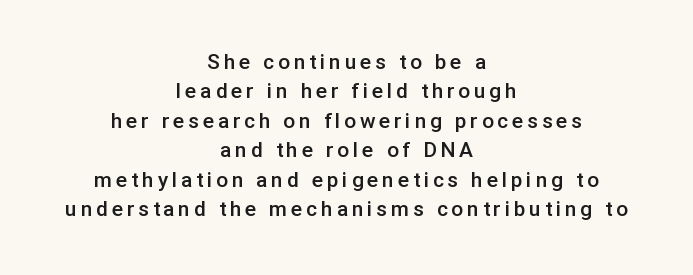
Q: Is the text bold? A: Semi-bold.
Q: Is the text italic (slanted)? A: No, it is upright.
Q: Is the text underlined? A: No.
Q: How is the paragraph aligned? A: Centered.
Q: Is the spacing between lines tight, normal or loose? A: Normal.
